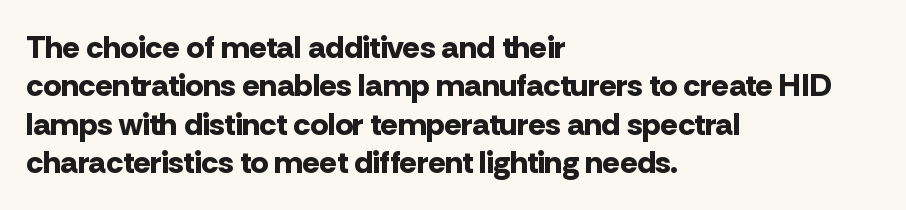
The image shows 32 px bold sans-serif type, upright; set left-aligned, line spacing 1.2x, normal letter spacing, not underlined; low stroke contrast and a medium x-height.
